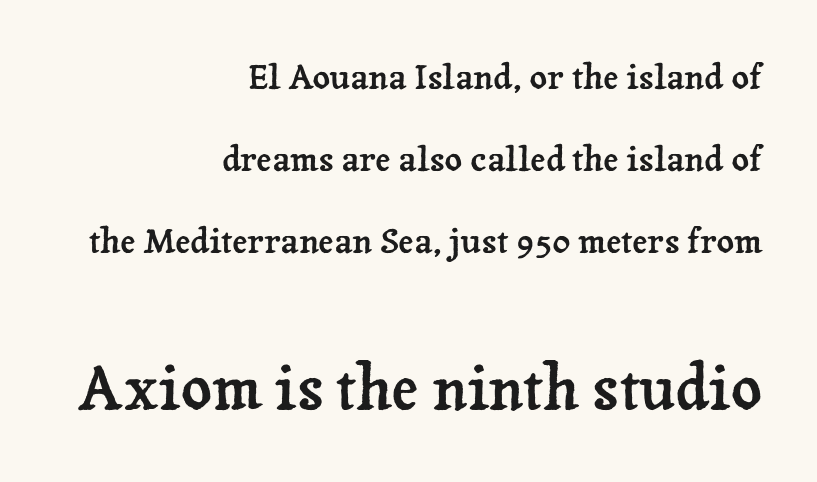
Q: Is the text italic (slanted)? A: No, it is upright.
Q: Is the typeface a serif or a sans-serif typeface? A: Serif.
Q: Is the text underlined? A: No.
Q: How is the paragraph aligned? A: Right-aligned.
Q: Is the spacing between letters normal or unusually wide? A: Normal.
Q: Is the spacing between lines tight, normal or loose? A: Loose.
Q: Which block of text is set in a larger size, the first (top) or the second (bottom)? A: The second (bottom) one.
Q: Width (condensed, normal, or wide)? A: Normal.
Q: Stroke contrast? A: Low.
Q: x-height? A: Medium.
Q: Monospaced? A: No.
